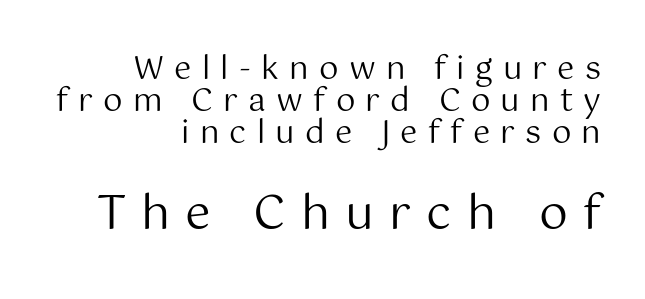
Q: Is the text bold? A: No.
Q: Is the text italic (slanted)? A: No, it is upright.
Q: Is the typeface a serif or a sans-serif typeface? A: Sans-serif.
Q: Is the text underlined? A: No.
Q: How is the paragraph aligned? A: Right-aligned.
Q: Is the spacing between letters normal or unusually wide? A: Unusually wide.
Q: Is the spacing between lines tight, normal or loose? A: Tight.
Q: Which block of text is set in a larger size, the first (top) or the second (bottom)? A: The second (bottom) one.
Q: Width (condensed, normal, or wide)? A: Normal.
Q: Stroke contrast? A: Medium.
Q: x-height? A: Medium.
Q: Monospaced? A: No.
